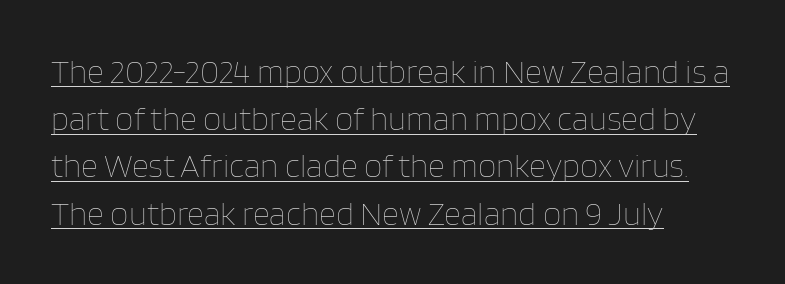
{"italic": "no", "bold": "no", "weight": "thin", "width": "normal", "stroke_contrast": "low", "x_height": "large", "monospaced": "no", "underline": "yes", "align": "left", "line_spacing": "normal", "line_spacing_ratio": 1.43, "letter_spacing": "normal", "letter_spacing_em": 0.0, "glyph_px": 33}
